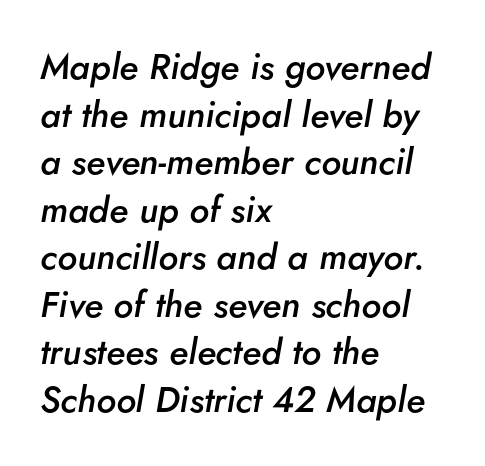
Q: Is the text bold? A: Semi-bold.
Q: Is the text italic (slanted)? A: Yes, it leans right by about 5 degrees.
Q: Is the text underlined? A: No.
Q: How is the paragraph aligned? A: Left-aligned.
Q: Is the spacing between letters normal or unusually wide? A: Normal.
Q: Is the spacing between lines tight, normal or loose? A: Normal.
Q: Width (condensed, normal, or wide)? A: Normal.
Q: Stroke contrast? A: Low.
Q: x-height? A: Small.
Q: Monospaced? A: No.
